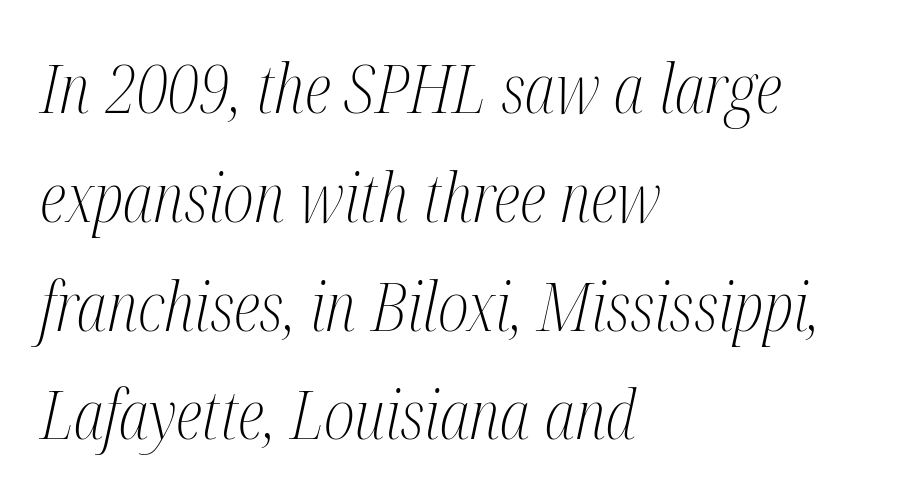
Summary of vertical rhythm: regular, with standard interline spacing. Think of a printed novel: that variable character pitch is what you see here. The characters are drawn with everyday or finer stroke widths. Look at the bottom of the vertical strokes: they flare into serifs here. Does extra space separate the letters? No, they use regular spacing.
